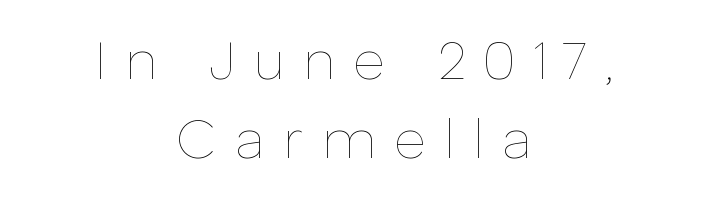
{"italic": "no", "bold": "no", "weight": "thin", "width": "normal", "stroke_contrast": "low", "x_height": "medium", "monospaced": "no", "underline": "no", "align": "center", "line_spacing": "normal", "line_spacing_ratio": 1.43, "letter_spacing": "wide", "letter_spacing_em": 0.33, "glyph_px": 55}
